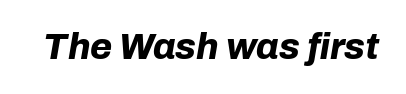
{"italic": "yes", "lean": "right", "slant_degrees": 10, "bold": "yes", "weight": "bold", "width": "normal", "stroke_contrast": "low", "x_height": "medium", "monospaced": "no", "underline": "no", "letter_spacing": "normal", "letter_spacing_em": 0.0, "glyph_px": 36}
